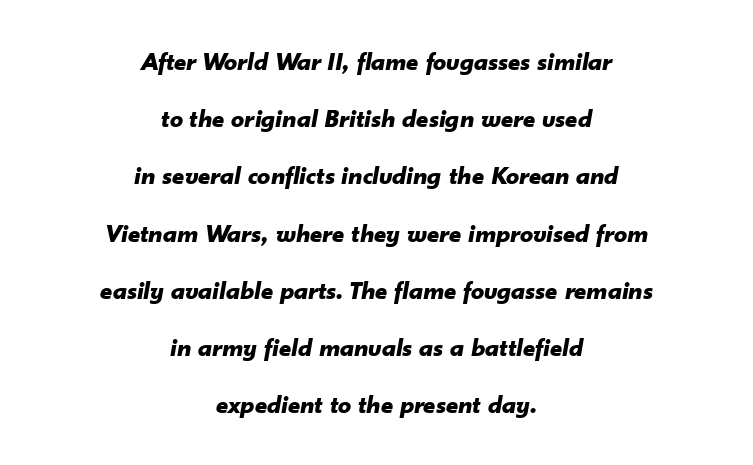
Weight check: bold — yes, fully. Here the glyphs are tracked normally, forming tight word shapes. A centered setting, common on invitations and titles, is used for this passage. Is there much room between lines? Yes — plenty of vertical air separates them.
